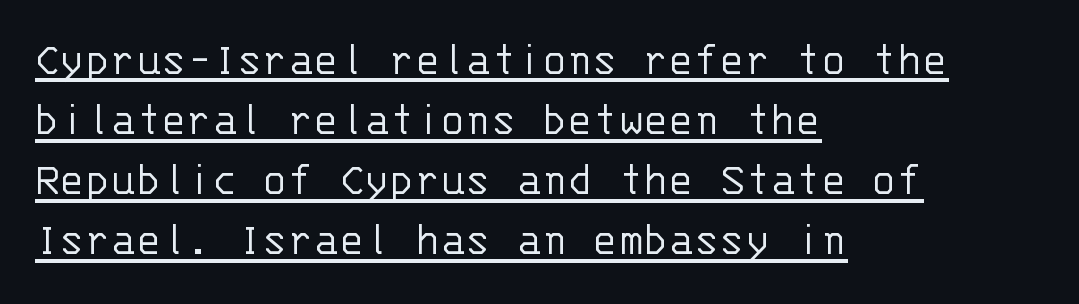
{"serif": "no", "italic": "no", "bold": "no", "weight": "light", "width": "normal", "stroke_contrast": "low", "x_height": "large", "monospaced": "yes", "underline": "yes", "align": "left", "line_spacing": "normal", "line_spacing_ratio": 1.28, "letter_spacing": "normal", "letter_spacing_em": 0.0, "glyph_px": 47}
